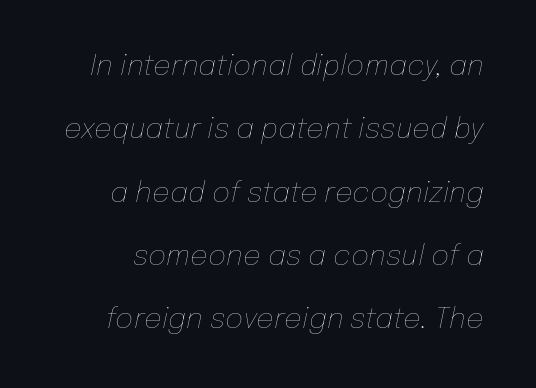
{"italic": "yes", "lean": "right", "slant_degrees": 12, "bold": "no", "weight": "thin", "width": "normal", "stroke_contrast": "low", "x_height": "medium", "monospaced": "no", "underline": "no", "line_spacing": "loose", "line_spacing_ratio": 2.26, "letter_spacing": "normal", "letter_spacing_em": 0.0, "glyph_px": 28}
